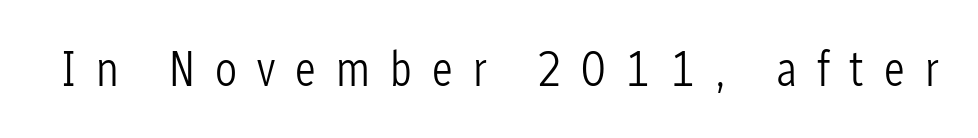
{"serif": "no", "italic": "no", "bold": "no", "weight": "light", "width": "condensed", "stroke_contrast": "low", "x_height": "medium", "monospaced": "no", "underline": "no", "letter_spacing": "wide", "letter_spacing_em": 0.41, "glyph_px": 49}
